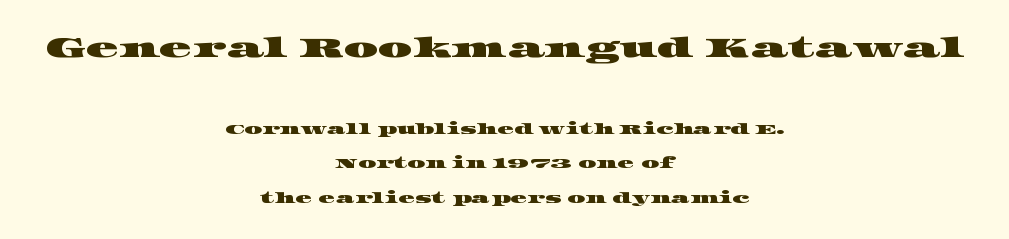
Plain, unruled lines of type. The designer gave the opening block more size than the closing block. A typesetter would call this zero additional tracking. Each line is balanced around a shared central axis. Loosely led — the rows are spread out.
